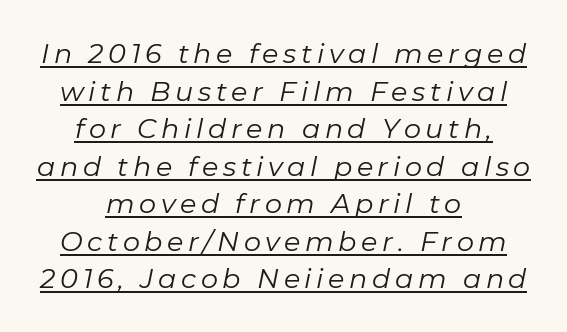
The image shows 27 px text type, italic (leaning right); set centered, normal line spacing (1.39x), underlined.
